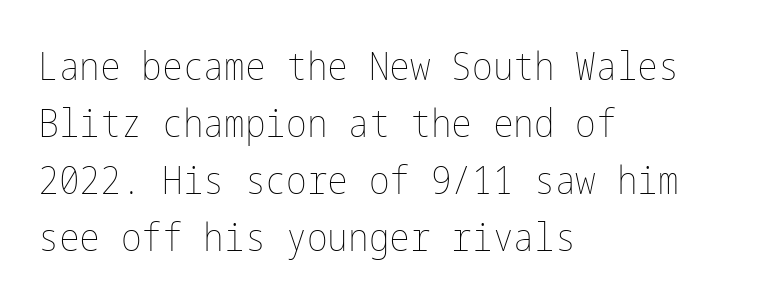
Q: Is the text bold? A: No.
Q: Is the text italic (slanted)? A: No, it is upright.
Q: Is the text underlined? A: No.
Q: How is the paragraph aligned? A: Left-aligned.
Q: Is the spacing between letters normal or unusually wide? A: Normal.
Q: Is the spacing between lines tight, normal or loose? A: Normal.
Q: Width (condensed, normal, or wide)? A: Condensed.
Q: Stroke contrast? A: Low.
Q: x-height? A: Medium.
